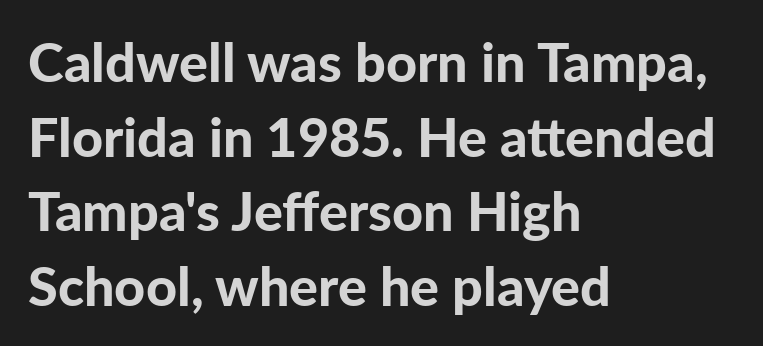
The image shows 54 px bold sans-serif type, upright; set left-aligned, normal line spacing (1.38x), normal letter spacing, not underlined; low stroke contrast and a medium x-height.
